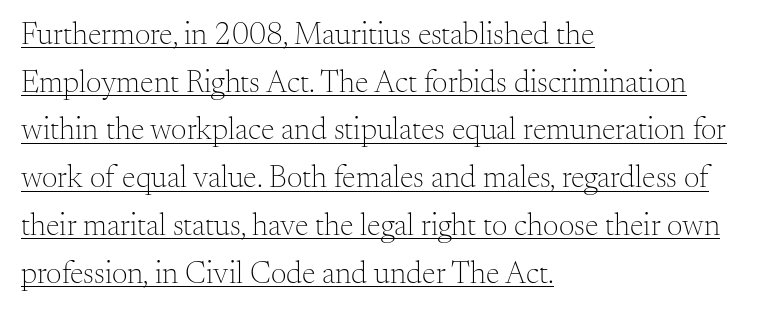
Q: Is the text bold? A: No.
Q: Is the text italic (slanted)? A: No, it is upright.
Q: Is the typeface a serif or a sans-serif typeface? A: Serif.
Q: Is the text underlined? A: Yes.
Q: How is the paragraph aligned? A: Left-aligned.
Q: Is the spacing between letters normal or unusually wide? A: Normal.
Q: Is the spacing between lines tight, normal or loose? A: Normal.
Q: Width (condensed, normal, or wide)? A: Normal.
Q: Stroke contrast? A: Medium.
Q: x-height? A: Small.
Q: Monospaced? A: No.
